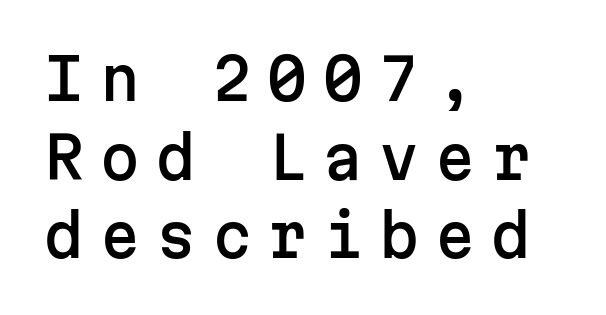
Q: Is the text italic (slanted)? A: No, it is upright.
Q: Is the typeface a serif or a sans-serif typeface? A: Sans-serif.
Q: Is the text underlined? A: No.
Q: How is the paragraph aligned? A: Left-aligned.
Q: Is the spacing between letters normal or unusually wide? A: Unusually wide.
Q: Is the spacing between lines tight, normal or loose? A: Normal.
Q: Width (condensed, normal, or wide)? A: Normal.
Q: Stroke contrast? A: Low.
Q: x-height? A: Medium.
Q: Monospaced? A: Yes.
